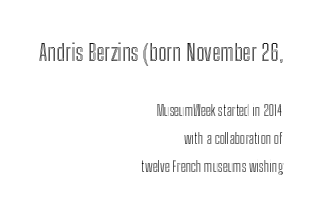
Horizontal bands of white between lines are thick stripes. Nothing unusual about the tracking: characters are spaced as the font intends. The string is rendered with underlining switched off. Character size in the leading block exceeds that of the trailing block.
